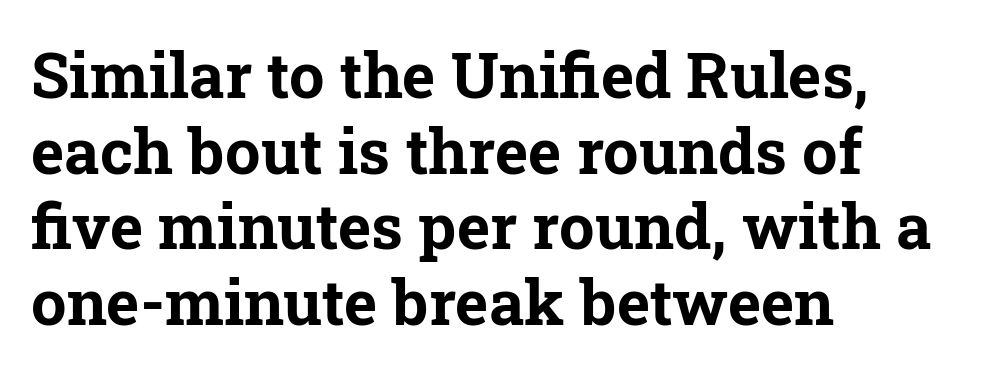
Q: Is the text bold? A: Yes.
Q: Is the text italic (slanted)? A: No, it is upright.
Q: Is the typeface a serif or a sans-serif typeface? A: Serif.
Q: Is the text underlined? A: No.
Q: How is the paragraph aligned? A: Left-aligned.
Q: Is the spacing between letters normal or unusually wide? A: Normal.
Q: Width (condensed, normal, or wide)? A: Normal.
Q: Stroke contrast? A: Low.
Q: x-height? A: Medium.
Q: Monospaced? A: No.
